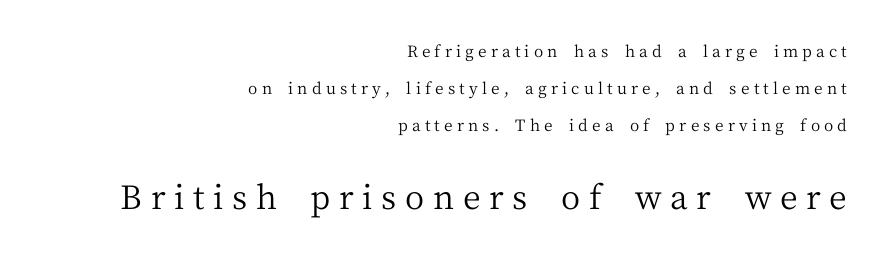
{"serif": "yes", "italic": "no", "bold": "no", "weight": "regular", "width": "normal", "stroke_contrast": "medium", "x_height": "medium", "monospaced": "no", "underline": "no", "align": "right", "line_spacing": "loose", "line_spacing_ratio": 2.31, "letter_spacing": "wide", "letter_spacing_em": 0.26, "larger_block": "second", "size_ratio": 2.06, "glyph_px": 33}
